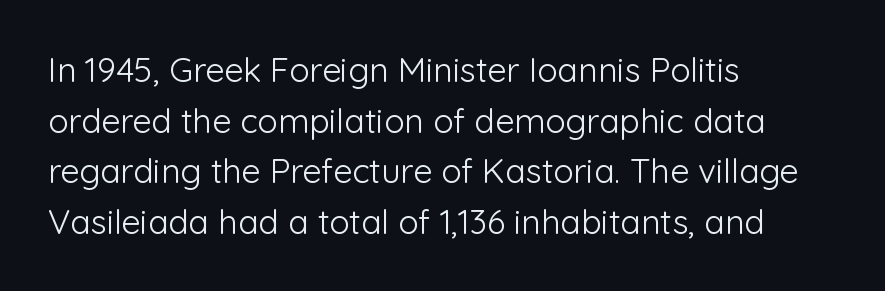
{"serif": "no", "italic": "no", "bold": "no", "weight": "light", "width": "normal", "stroke_contrast": "low", "x_height": "medium", "monospaced": "no", "underline": "no", "align": "left", "line_spacing": "normal", "line_spacing_ratio": 1.49, "letter_spacing": "normal", "letter_spacing_em": 0.0, "glyph_px": 34}
